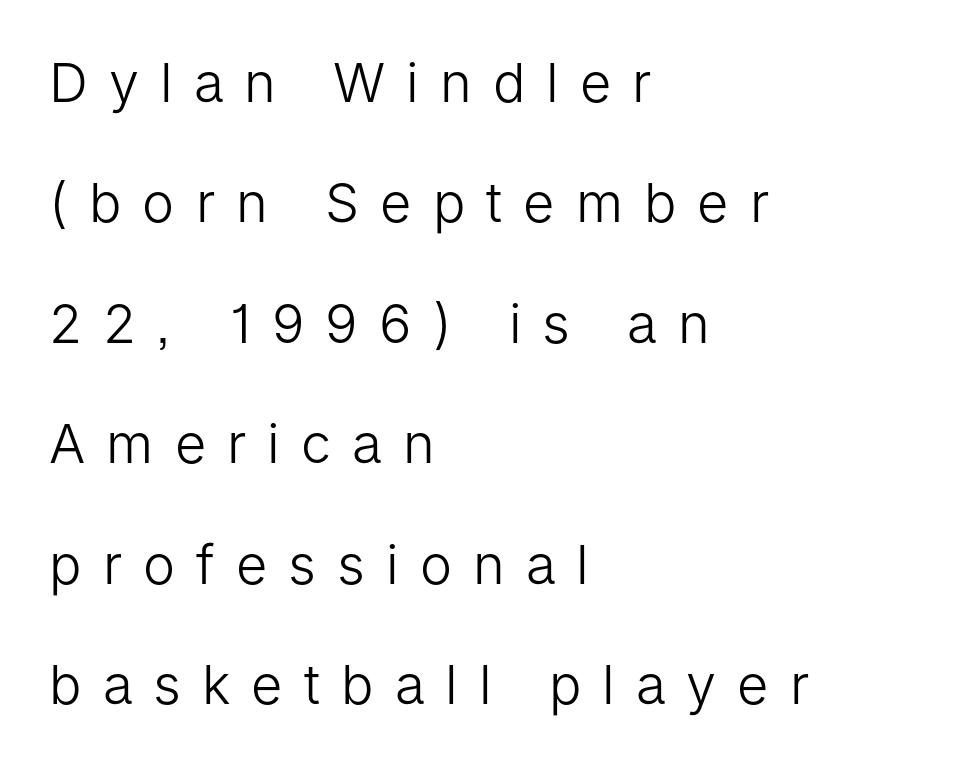
Q: Is the text bold? A: No.
Q: Is the text italic (slanted)? A: No, it is upright.
Q: Is the typeface a serif or a sans-serif typeface? A: Sans-serif.
Q: Is the text underlined? A: No.
Q: How is the paragraph aligned? A: Left-aligned.
Q: Is the spacing between letters normal or unusually wide? A: Unusually wide.
Q: Is the spacing between lines tight, normal or loose? A: Loose.
Q: Width (condensed, normal, or wide)? A: Normal.
Q: Stroke contrast? A: Low.
Q: x-height? A: Medium.
Q: Monospaced? A: No.
